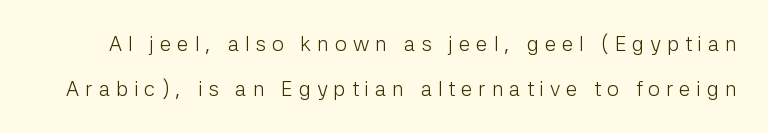
{"italic": "no", "bold": "no", "underline": "no", "line_spacing": "loose", "line_spacing_ratio": 2.13, "letter_spacing": "wide", "letter_spacing_em": 0.28, "glyph_px": 21}
